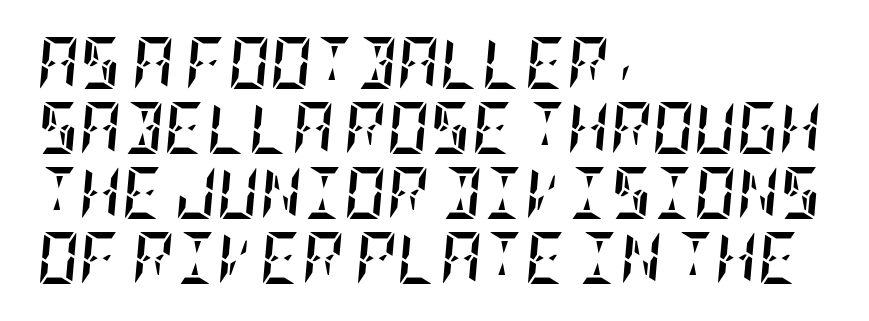
{"italic": "yes", "lean": "right", "slant_degrees": 5, "bold": "yes", "weight": "semibold", "width": "condensed", "stroke_contrast": "low", "x_height": "large", "underline": "no", "align": "left", "line_spacing": "normal", "line_spacing_ratio": 1.25, "letter_spacing": "normal", "letter_spacing_em": 0.0, "glyph_px": 52}
